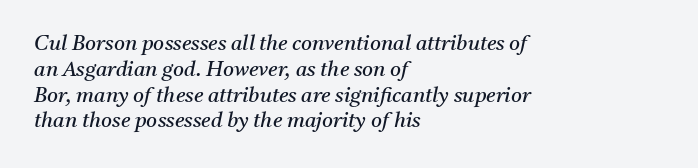
The image shows 21 px text type, italic (leaning right); set left-aligned, line spacing 1.23x, normal letter spacing, not underlined.
